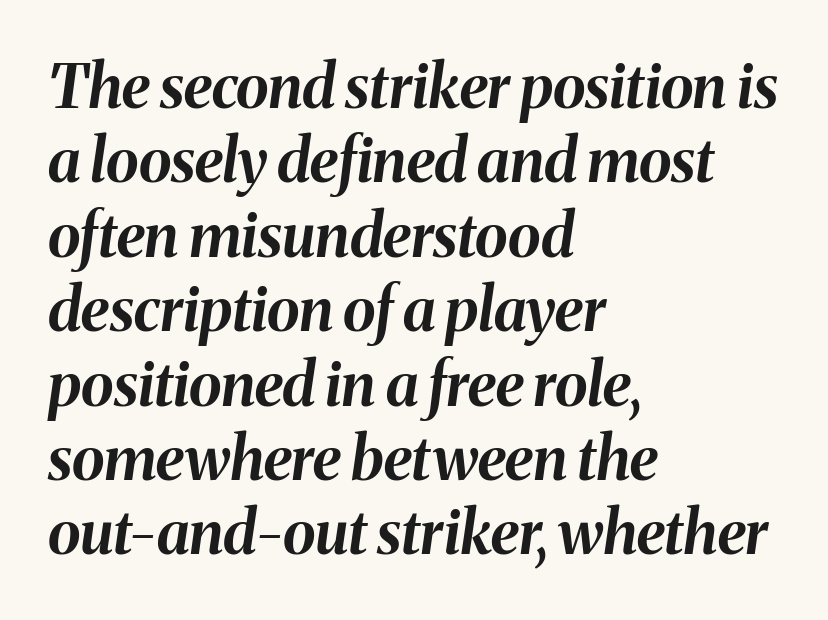
{"italic": "yes", "lean": "right", "slant_degrees": 8, "bold": "yes", "weight": "bold", "width": "normal", "stroke_contrast": "medium", "x_height": "medium", "monospaced": "no", "underline": "no", "align": "left", "line_spacing_ratio": 1.24, "letter_spacing": "normal", "letter_spacing_em": 0.0, "glyph_px": 60}
